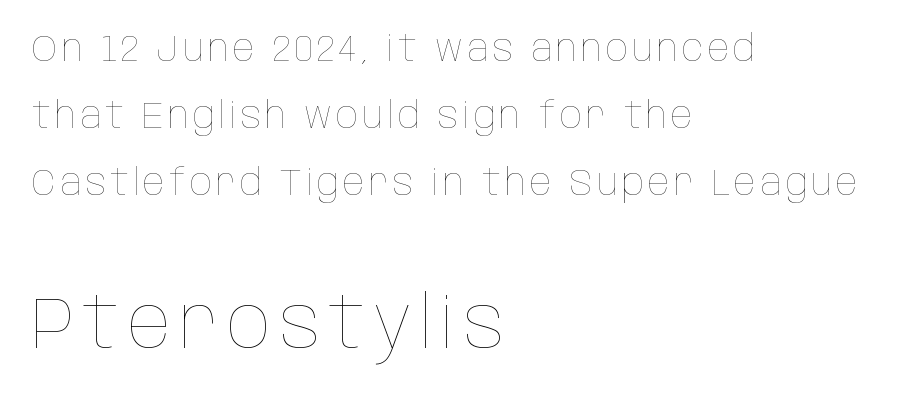
{"italic": "no", "bold": "no", "weight": "thin", "width": "condensed", "stroke_contrast": "low", "x_height": "large", "monospaced": "no", "underline": "no", "align": "left", "line_spacing_ratio": 1.86, "larger_block": "second", "size_ratio": 2.0, "glyph_px": 72}
